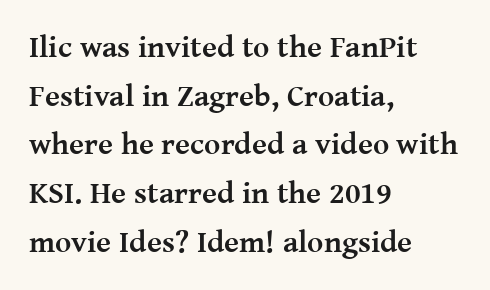
The image shows 31 px semibold serif type, upright; set left-aligned, normal line spacing (1.57x), normal letter spacing, not underlined; medium stroke contrast and a medium x-height.
